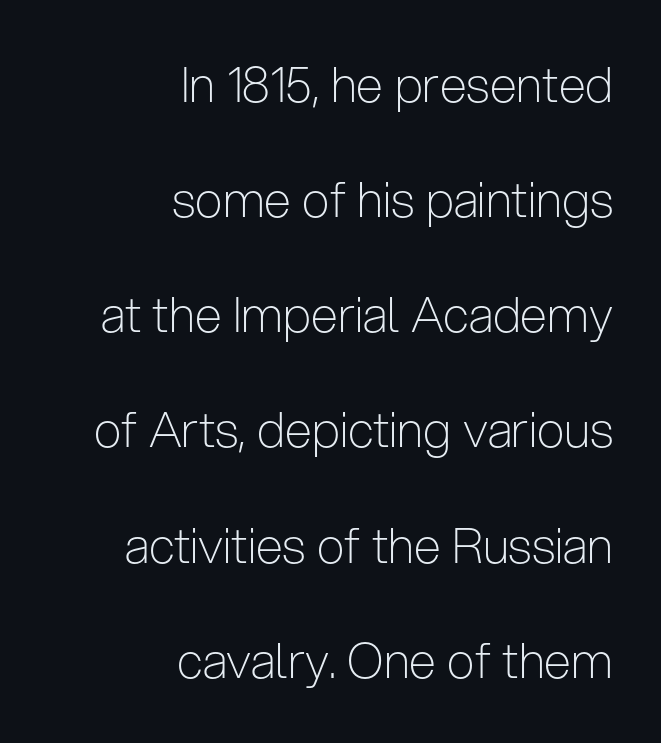
The typeface has the unassuming heft of standard copy or less. The foot of each line stays bare and open. Do the characters align in a grid? No, the font is proportional. Serifs: no, the terminals of the letterforms are clean. Words appear dense and cohesive because spacing is normal. This sample is right-justified, so line beginnings fall wherever the words allow.
